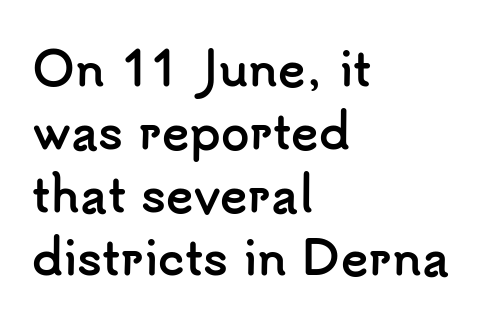
The image shows 46 px semibold sans-serif type, upright; set left-aligned, normal line spacing (1.37x), normal letter spacing, not underlined; low stroke contrast and a small x-height.
